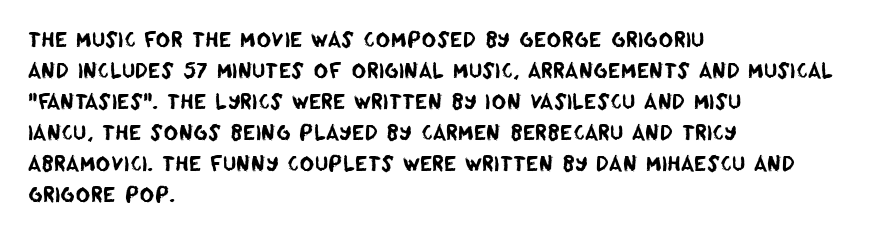
Q: Is the text underlined? A: No.
Q: How is the paragraph aligned? A: Left-aligned.
Q: Is the spacing between letters normal or unusually wide? A: Normal.
Q: Is the spacing between lines tight, normal or loose? A: Normal.
